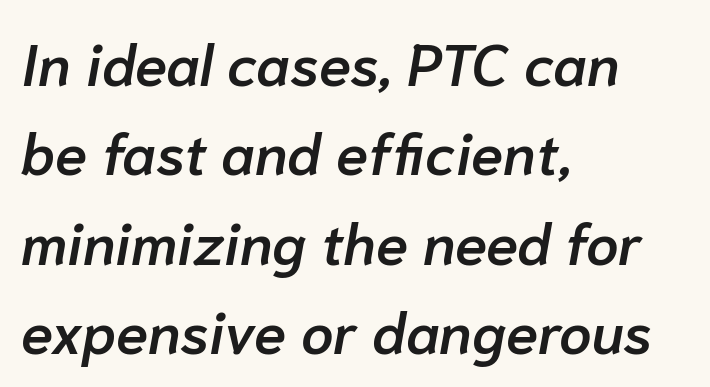
Q: Is the text bold? A: Semi-bold.
Q: Is the text italic (slanted)? A: Yes, it leans right by about 10 degrees.
Q: Is the text underlined? A: No.
Q: How is the paragraph aligned? A: Left-aligned.
Q: Is the spacing between letters normal or unusually wide? A: Normal.
Q: Is the spacing between lines tight, normal or loose? A: Normal.
Q: Width (condensed, normal, or wide)? A: Normal.
Q: Stroke contrast? A: Low.
Q: x-height? A: Medium.
Q: Monospaced? A: No.
